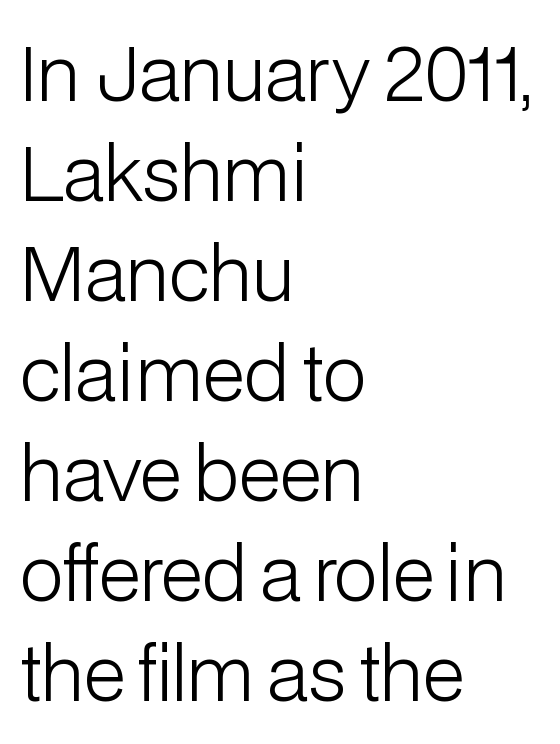
Q: Is the text bold? A: No.
Q: Is the text italic (slanted)? A: No, it is upright.
Q: Is the typeface a serif or a sans-serif typeface? A: Sans-serif.
Q: Is the text underlined? A: No.
Q: How is the paragraph aligned? A: Left-aligned.
Q: Is the spacing between letters normal or unusually wide? A: Normal.
Q: Is the spacing between lines tight, normal or loose? A: Normal.
Q: Width (condensed, normal, or wide)? A: Normal.
Q: Stroke contrast? A: Low.
Q: x-height? A: Medium.
Q: Monospaced? A: No.
